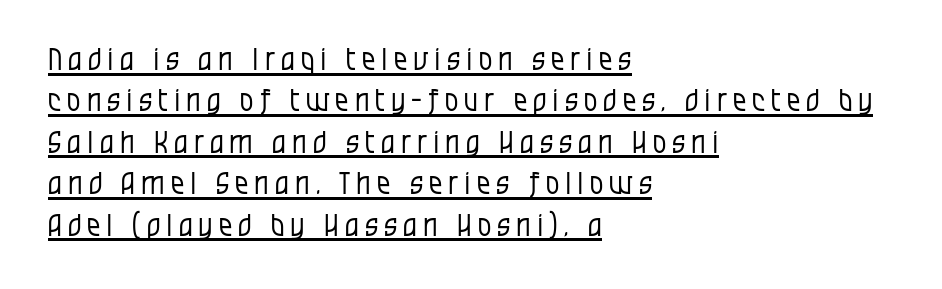
The image shows 30 px regular-weight, condensed sans-serif type, upright; set left-aligned, normal line spacing (1.38x), unusually wide letter spacing (+0.2 em), underlined; low stroke contrast and a large x-height.
